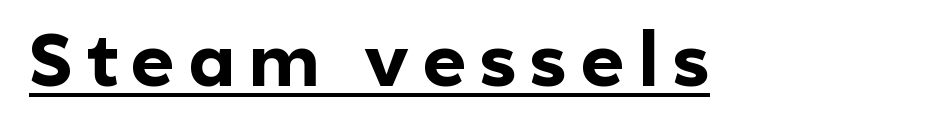
Q: Is the text bold? A: Yes.
Q: Is the text italic (slanted)? A: No, it is upright.
Q: Is the typeface a serif or a sans-serif typeface? A: Sans-serif.
Q: Is the text underlined? A: Yes.
Q: Width (condensed, normal, or wide)? A: Normal.
Q: x-height? A: Medium.
Q: Monospaced? A: No.
